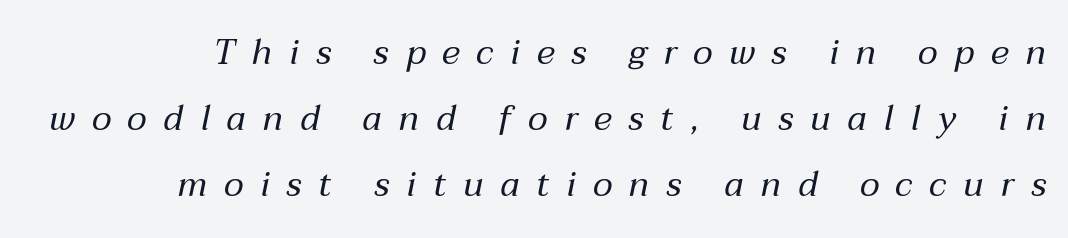
A quiet, ordinary-to-light weight characterises the typeface. Words float on clear page, feet unadorned. This sample is right-justified, so line beginnings fall wherever the words allow. Yep, that's italic — everything's leaning. The letters are spread apart with noticeably loose tracking.
